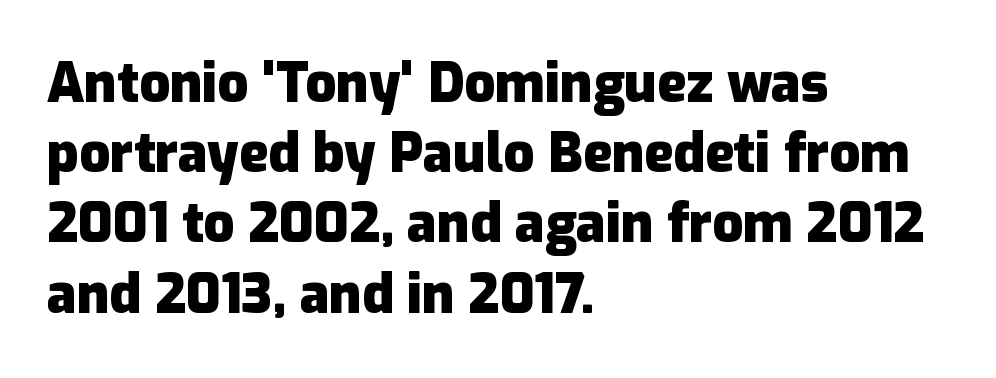
Q: Is the text bold? A: Yes.
Q: Is the text italic (slanted)? A: No, it is upright.
Q: Is the typeface a serif or a sans-serif typeface? A: Sans-serif.
Q: Is the text underlined? A: No.
Q: How is the paragraph aligned? A: Left-aligned.
Q: Is the spacing between letters normal or unusually wide? A: Normal.
Q: Is the spacing between lines tight, normal or loose? A: Normal.
Q: Width (condensed, normal, or wide)? A: Normal.
Q: Stroke contrast? A: Low.
Q: x-height? A: Medium.
Q: Monospaced? A: No.
